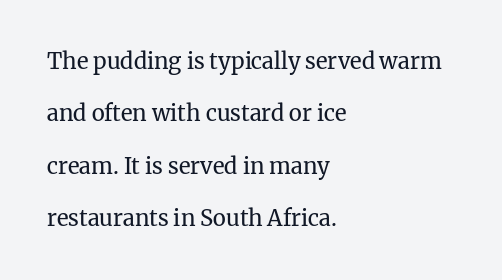
Line beginnings align vertically; line endings do not. Letters have the restrained weight of plain body copy at most. Students, observe: this is what heavily led, spacious text looks like. Compared with typical body copy, the letter spacing here is the same. The strip under each line holds only bare page.
